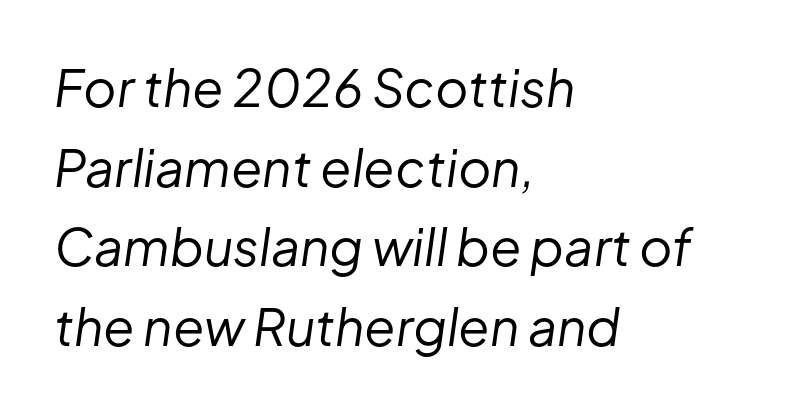
Q: Is the text bold? A: No.
Q: Is the text italic (slanted)? A: Yes, it leans right by about 8 degrees.
Q: Is the text underlined? A: No.
Q: How is the paragraph aligned? A: Left-aligned.
Q: Is the spacing between letters normal or unusually wide? A: Normal.
Q: Is the spacing between lines tight, normal or loose? A: Normal.
Q: Width (condensed, normal, or wide)? A: Normal.
Q: Stroke contrast? A: Low.
Q: x-height? A: Medium.
Q: Monospaced? A: No.
